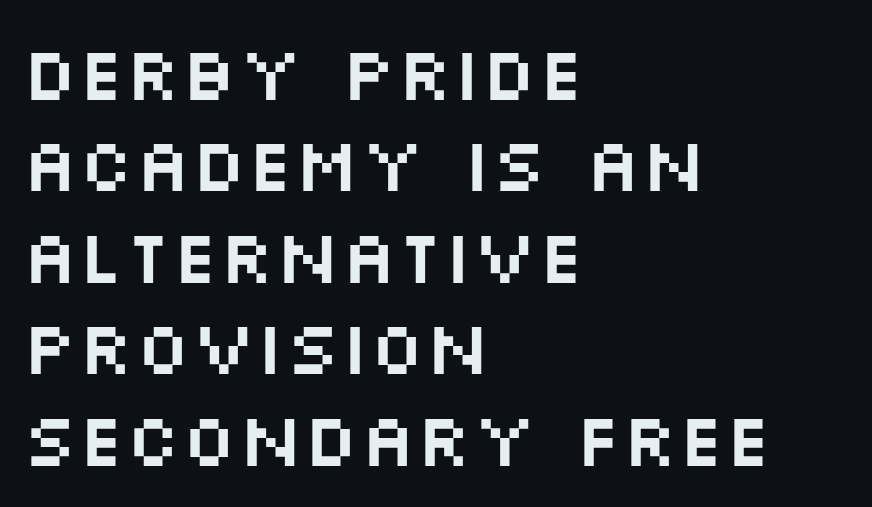
Q: Is the text italic (slanted)? A: No, it is upright.
Q: Is the typeface a serif or a sans-serif typeface? A: Sans-serif.
Q: Is the text underlined? A: No.
Q: How is the paragraph aligned? A: Left-aligned.
Q: Is the spacing between letters normal or unusually wide? A: Normal.
Q: Width (condensed, normal, or wide)? A: Wide.
Q: Stroke contrast? A: Medium.
Q: x-height? A: Large.
Q: Monospaced? A: No.
